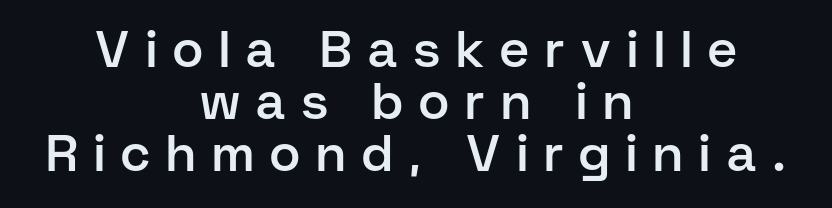
Q: Is the text bold? A: Semi-bold.
Q: Is the text italic (slanted)? A: No, it is upright.
Q: Is the typeface a serif or a sans-serif typeface? A: Sans-serif.
Q: Is the text underlined? A: No.
Q: How is the paragraph aligned? A: Centered.
Q: Is the spacing between letters normal or unusually wide? A: Unusually wide.
Q: Is the spacing between lines tight, normal or loose? A: Tight.
Q: Width (condensed, normal, or wide)? A: Normal.
Q: Stroke contrast? A: Low.
Q: x-height? A: Medium.
Q: Monospaced? A: No.
